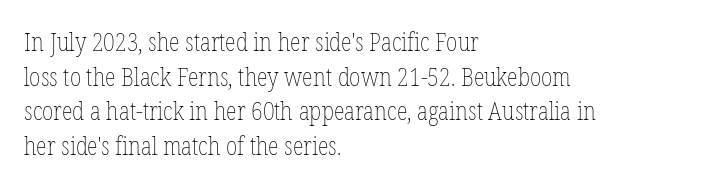
The letters stand straight up with perfectly vertical stems. The typesetter chose a ragged-right arrangement here. What's the leading like? Ordinary, nothing unusual. Nothing unusual about the tracking: characters are spaced as the font intends. Is the stroke heavy? The answer is a plain regular-or-lighter.
